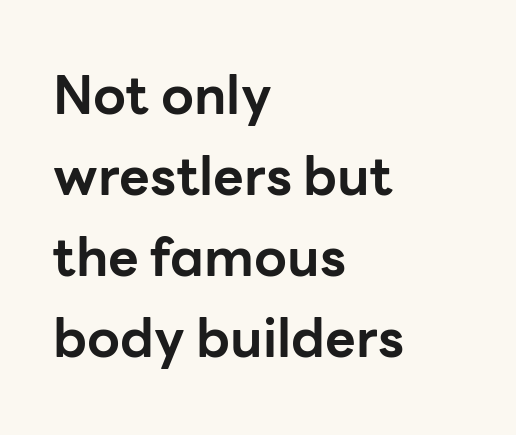
The typography opts for an upright posture over an oblique one. Compared with an ordinary text face, these strokes are far heavier — a full bold. You could not count columns in this text — the font is proportionally spaced. The text was rendered using a sans face with plain stroke endings. The face used here is rendered with its standard letterfit.
